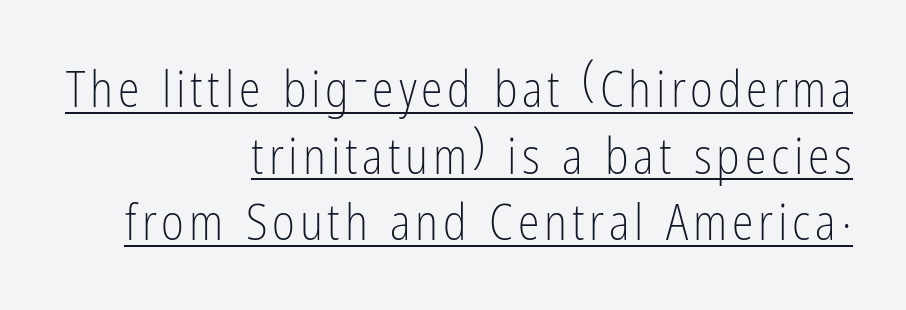
The image shows 49 px light, condensed sans-serif type, upright; set right-aligned, normal line spacing (1.36x), underlined; low stroke contrast and a medium x-height.
